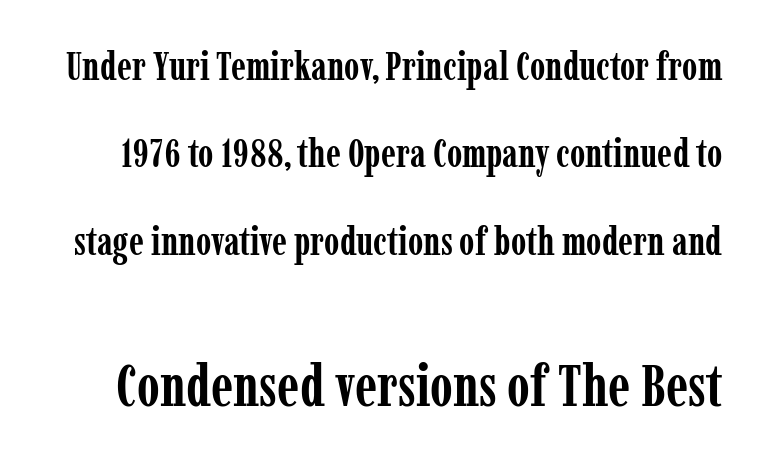
The image shows 58 px semibold, condensed serif type, upright; set loose line spacing (2.24x), normal letter spacing, not underlined; the second (bottom) block is 1.49x larger; low stroke contrast and a medium x-height.
